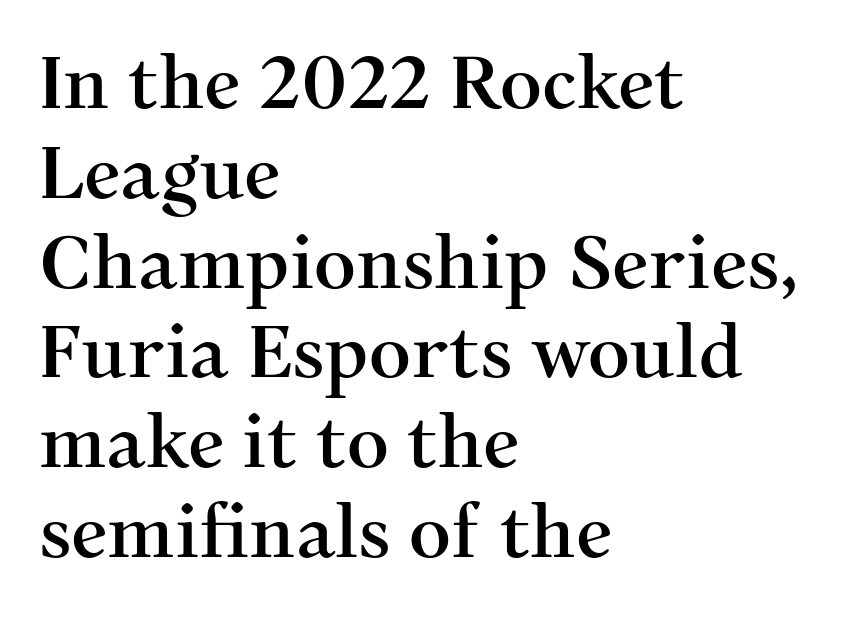
Q: Is the text italic (slanted)? A: No, it is upright.
Q: Is the typeface a serif or a sans-serif typeface? A: Serif.
Q: Is the text underlined? A: No.
Q: How is the paragraph aligned? A: Left-aligned.
Q: Is the spacing between letters normal or unusually wide? A: Normal.
Q: Width (condensed, normal, or wide)? A: Normal.
Q: Stroke contrast? A: Medium.
Q: x-height? A: Medium.
Q: Monospaced? A: No.
